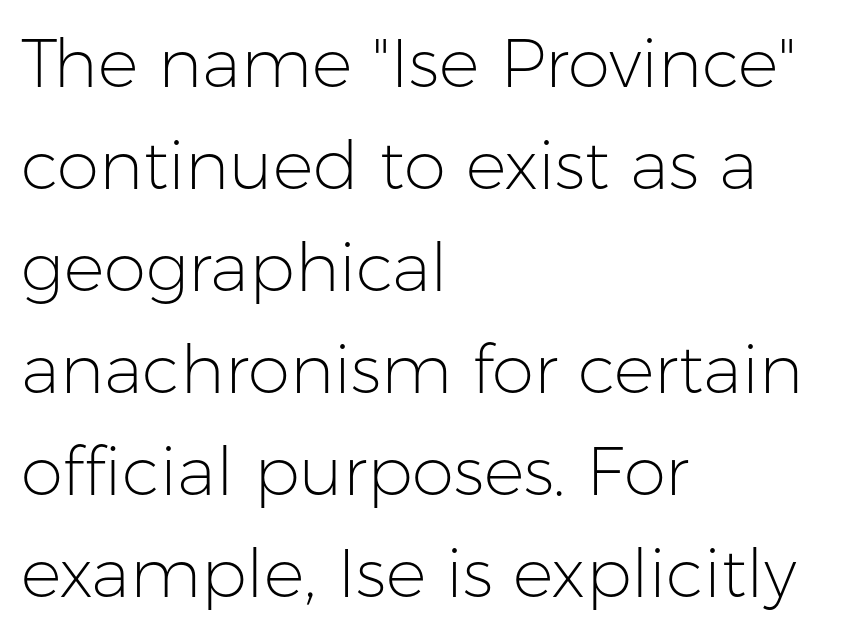
The image shows 68 px light sans-serif type, upright; set left-aligned, normal line spacing (1.5x), normal letter spacing, not underlined; low stroke contrast and a medium x-height.
